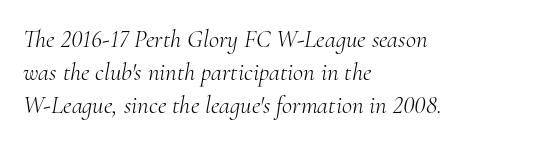
The letterforms sit shoulder to shoulder at normal distance. The specimen reads as italic at a glance. Is this a heavy cut? Hardly; it is regular or lighter. No word sits above an underline. Whoever set this chose a conventional vertical rhythm.
